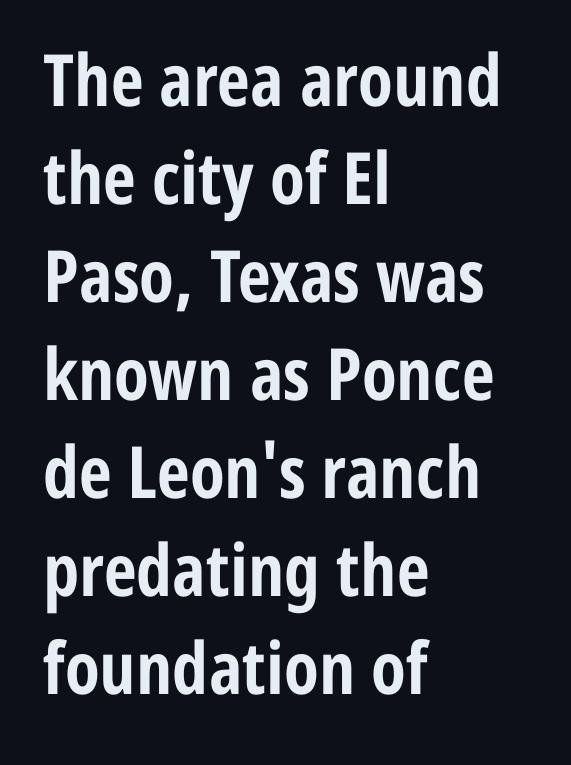
These lines are rendered in a variable-pitch font. The passage shown is emphatically bold. Ascenders rise straight up at ninety degrees. Teacher's note: observe the even left margin — that is flush-left alignment. Interline gaps are of average width in this sample.
